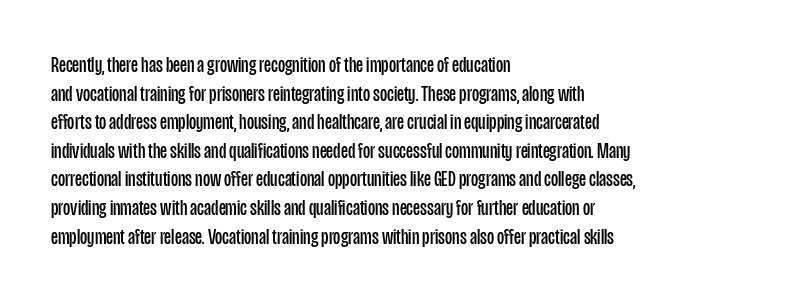
Check the space under the baseline: it is left empty. Characters follow at the spacing the type designer built in. These glyphs show unthickened strokes, regular width or finer. This is the regular roman posture of the typeface. A typesetter would call this leading conventional body-copy spacing. The compositor pushed each line to the left boundary.
